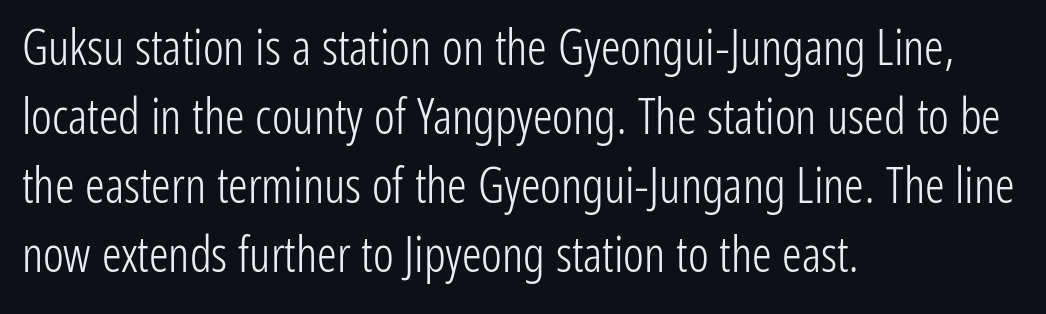
Q: Is the text bold? A: No.
Q: Is the text italic (slanted)? A: No, it is upright.
Q: Is the typeface a serif or a sans-serif typeface? A: Sans-serif.
Q: Is the text underlined? A: No.
Q: How is the paragraph aligned? A: Left-aligned.
Q: Is the spacing between letters normal or unusually wide? A: Normal.
Q: Is the spacing between lines tight, normal or loose? A: Normal.
Q: Width (condensed, normal, or wide)? A: Condensed.
Q: Stroke contrast? A: Low.
Q: x-height? A: Medium.
Q: Monospaced? A: No.
